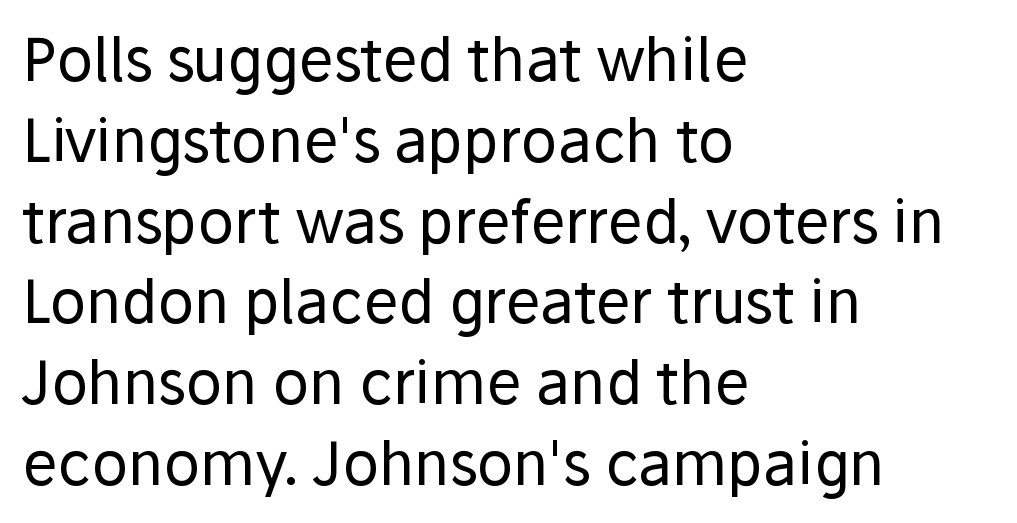
The image shows 59 px regular-weight sans-serif type, upright; set left-aligned, normal line spacing (1.37x), normal letter spacing, not underlined; low stroke contrast and a medium x-height.
